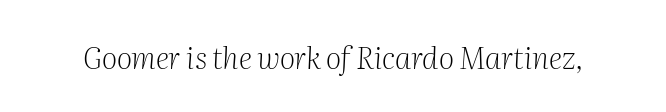
Q: Is the text bold? A: No.
Q: Is the text italic (slanted)? A: Yes, it leans right by about 2 degrees.
Q: Is the typeface a serif or a sans-serif typeface? A: Serif.
Q: Is the text underlined? A: No.
Q: Is the spacing between letters normal or unusually wide? A: Normal.
Q: Width (condensed, normal, or wide)? A: Normal.
Q: Stroke contrast? A: Medium.
Q: x-height? A: Medium.
Q: Monospaced? A: No.
